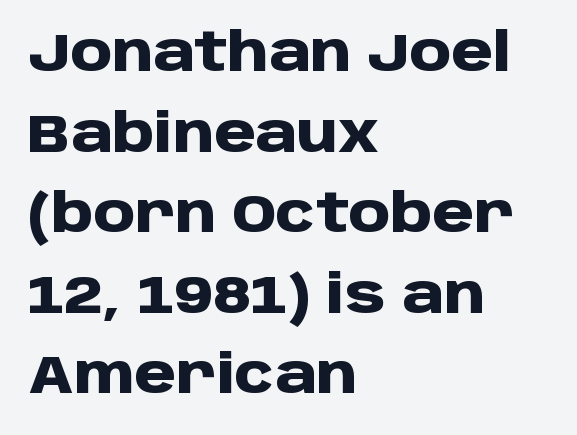
Q: Is the text bold? A: Yes.
Q: Is the text italic (slanted)? A: No, it is upright.
Q: Is the typeface a serif or a sans-serif typeface? A: Sans-serif.
Q: Is the text underlined? A: No.
Q: How is the paragraph aligned? A: Left-aligned.
Q: Is the spacing between letters normal or unusually wide? A: Normal.
Q: Is the spacing between lines tight, normal or loose? A: Normal.
Q: Width (condensed, normal, or wide)? A: Normal.
Q: Stroke contrast? A: Low.
Q: x-height? A: Large.
Q: Monospaced? A: No.
